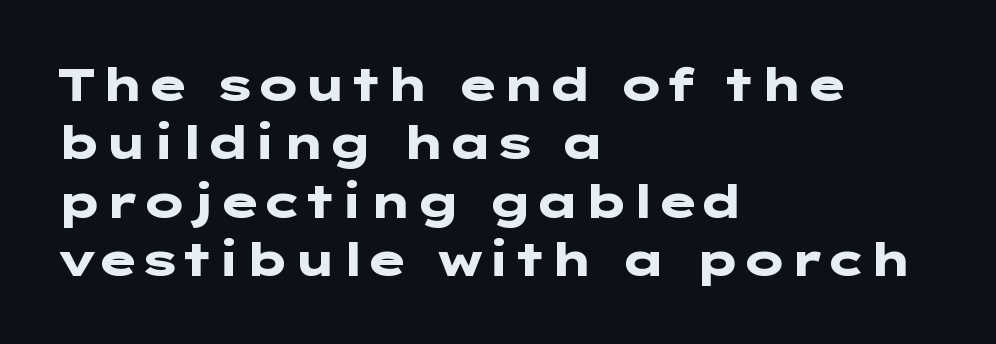
{"serif": "no", "italic": "no", "bold": "yes", "weight": "heavy", "width": "wide", "stroke_contrast": "low", "x_height": "medium", "underline": "no", "align": "left", "line_spacing": "normal", "line_spacing_ratio": 1.27, "letter_spacing": "normal", "letter_spacing_em": 0.0, "glyph_px": 46}
